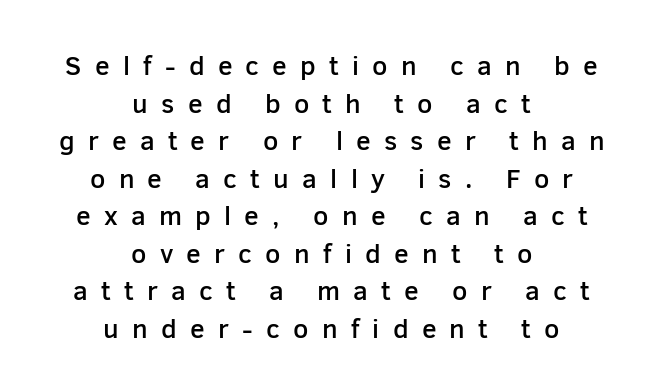
This rendering features lettering with no underline. Students, note that the glyphs here are deliberately spaced far apart. Is there any slant? The stems are plumb. Firm but not heavy-handed strokes: this text is semibold. Quick note: interline space is typical.
